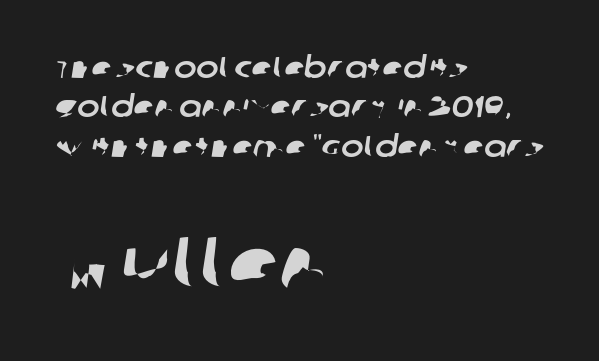
Has an underline been added? It has not. In CSS terms this would be text-align: left. Grotesque or geometric, the face here clearly has no serifs. Looks like regular typesetting: each glyph gets only the width it needs. The passage shown stacks its lines at a standard gap.
